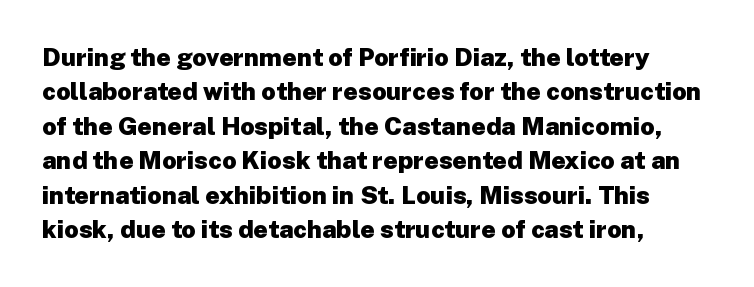
{"italic": "no", "bold": "yes", "underline": "no", "align": "left", "line_spacing": "normal", "line_spacing_ratio": 1.38, "letter_spacing": "normal", "letter_spacing_em": 0.0, "glyph_px": 25}
